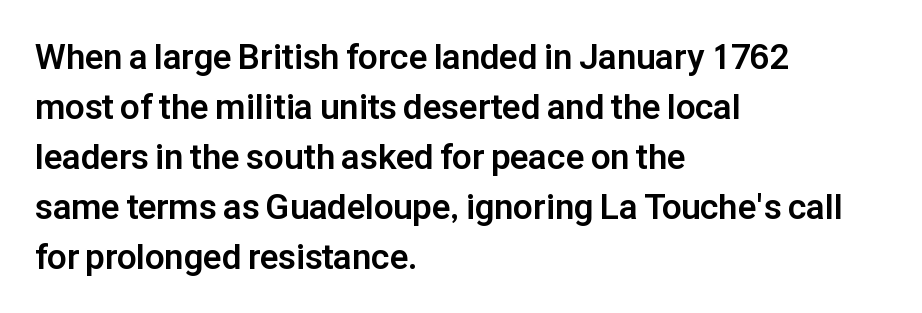
{"serif": "no", "italic": "no", "bold": "yes", "weight": "bold", "width": "normal", "stroke_contrast": "low", "x_height": "medium", "monospaced": "no", "underline": "no", "align": "left", "line_spacing": "normal", "line_spacing_ratio": 1.43, "letter_spacing": "normal", "letter_spacing_em": 0.0, "glyph_px": 35}
